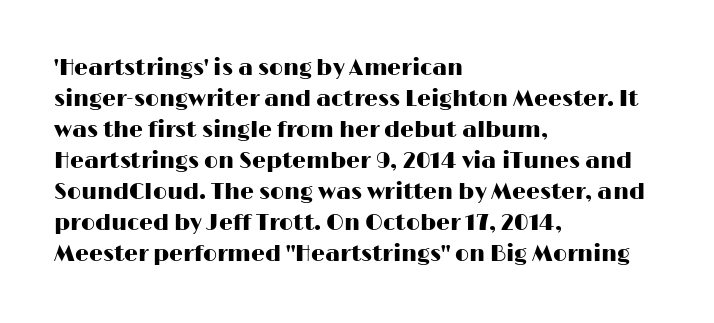
{"italic": "no", "underline": "no", "align": "left", "line_spacing": "normal", "line_spacing_ratio": 1.41, "letter_spacing": "normal", "letter_spacing_em": 0.0, "glyph_px": 22}
